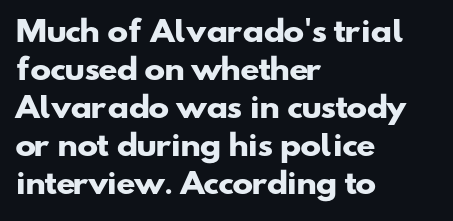
{"serif": "no", "bold": "yes", "weight": "heavy", "width": "wide", "stroke_contrast": "low", "x_height": "small", "monospaced": "no", "underline": "no", "align": "left", "line_spacing": "normal", "line_spacing_ratio": 1.36, "letter_spacing": "normal", "letter_spacing_em": 0.0, "glyph_px": 28}
